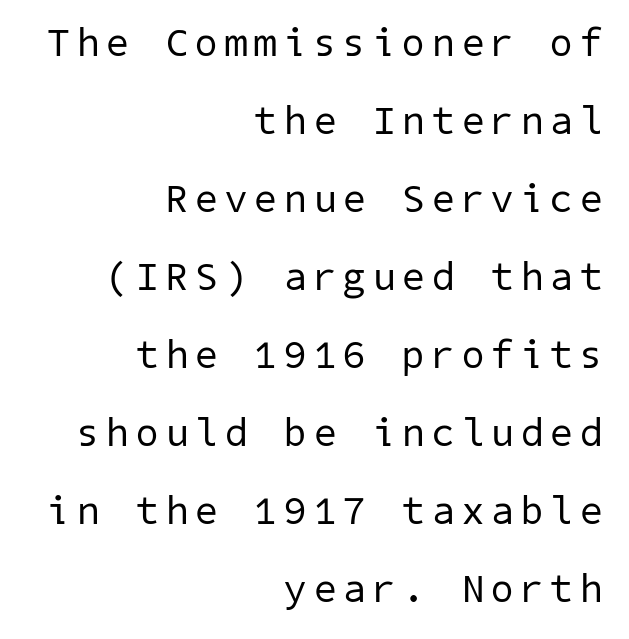
The image shows 40 px regular-weight sans-serif type; set right-aligned, loose line spacing (1.95x), not underlined; low stroke contrast and a medium x-height.
